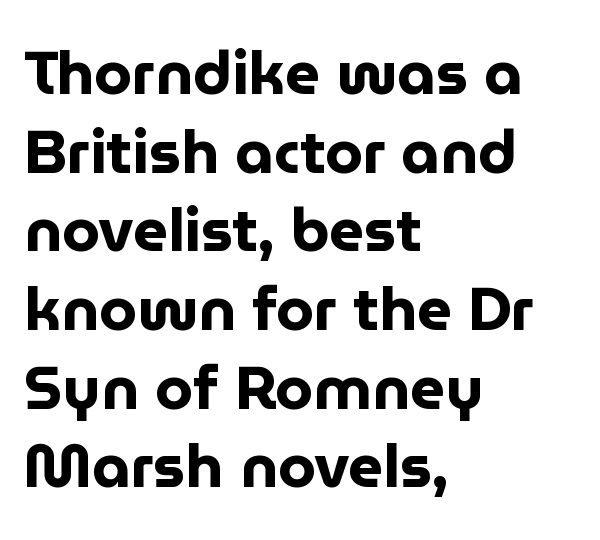
A typesetter would call this zero additional tracking. Successive baselines arrive at the customary interval. One-word summary of the alignment: left. Lines of text with bare space underneath.
